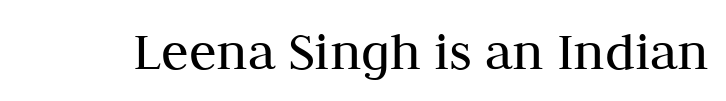
{"serif": "yes", "italic": "no", "bold": "no", "weight": "regular", "width": "normal", "stroke_contrast": "medium", "x_height": "medium", "monospaced": "no", "underline": "no", "letter_spacing": "normal", "letter_spacing_em": 0.0, "glyph_px": 56}
